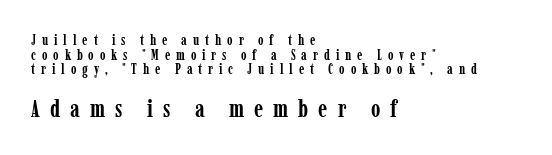
Q: Is the text bold? A: Yes.
Q: Is the text italic (slanted)? A: No, it is upright.
Q: Is the text underlined? A: No.
Q: How is the paragraph aligned? A: Left-aligned.
Q: Is the spacing between letters normal or unusually wide? A: Unusually wide.
Q: Is the spacing between lines tight, normal or loose? A: Tight.
Q: Which block of text is set in a larger size, the first (top) or the second (bottom)? A: The second (bottom) one.
